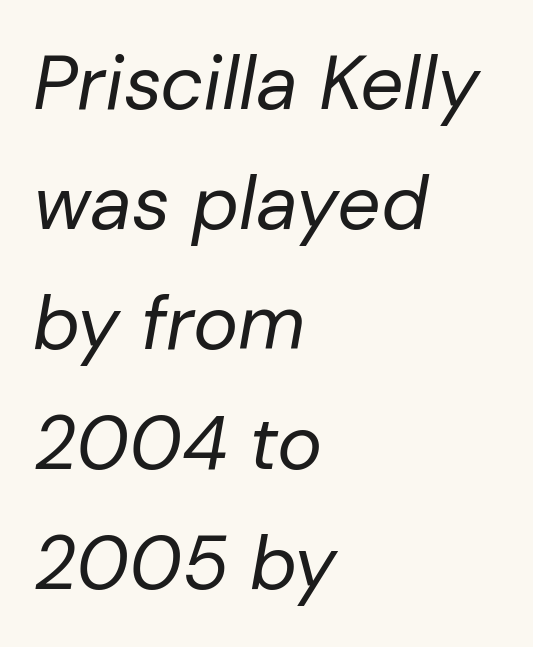
{"italic": "yes", "lean": "right", "slant_degrees": 10, "bold": "no", "weight": "regular", "width": "normal", "stroke_contrast": "low", "x_height": "medium", "monospaced": "no", "underline": "no", "align": "left", "line_spacing": "normal", "line_spacing_ratio": 1.58, "letter_spacing": "normal", "letter_spacing_em": 0.0, "glyph_px": 76}
